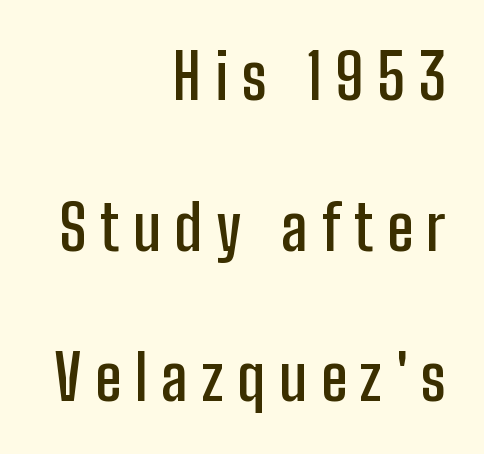
{"serif": "no", "italic": "no", "bold": "semi", "weight": "semibold", "width": "condensed", "stroke_contrast": "low", "x_height": "medium", "monospaced": "no", "underline": "no", "align": "right", "line_spacing": "loose", "line_spacing_ratio": 2.43, "letter_spacing": "wide", "letter_spacing_em": 0.22, "glyph_px": 62}
